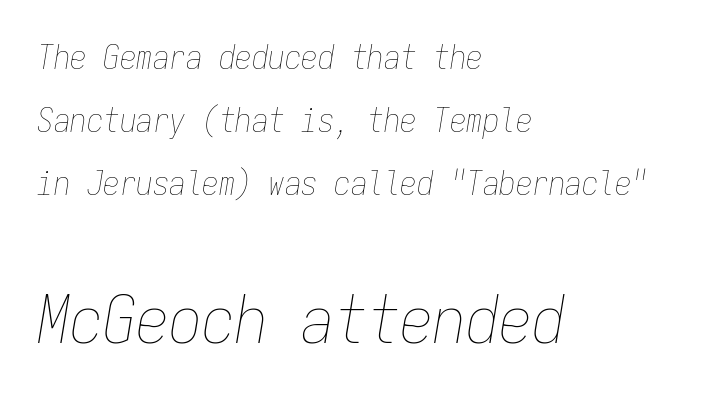
Q: Is the text bold? A: No.
Q: Is the text italic (slanted)? A: Yes, it leans right by about 9 degrees.
Q: Is the text underlined? A: No.
Q: How is the paragraph aligned? A: Left-aligned.
Q: Is the spacing between letters normal or unusually wide? A: Normal.
Q: Is the spacing between lines tight, normal or loose? A: Loose.
Q: Which block of text is set in a larger size, the first (top) or the second (bottom)? A: The second (bottom) one.
Q: Width (condensed, normal, or wide)? A: Condensed.
Q: Stroke contrast? A: Low.
Q: x-height? A: Medium.
Q: Monospaced? A: Yes.
